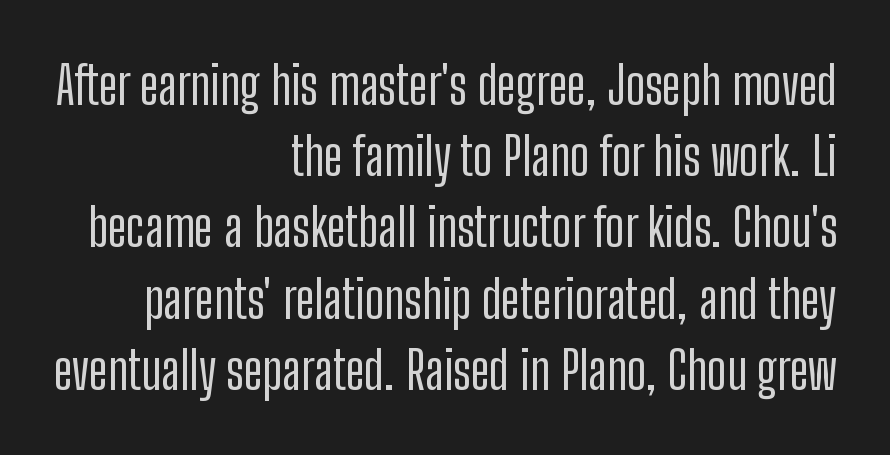
All the whitespace from short lines collects on the left. Is this a sans? Yes — the strokes have no serifs. Any mark beneath the type? The region is blank. Here the glyphs are tracked normally, forming tight word shapes.
